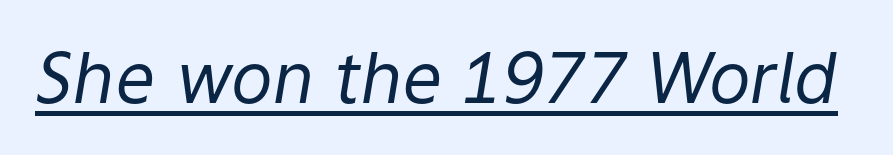
A typesetter would call this proportional, since set widths differ per character. These lines were composed using italics. What stands out about the letter spacing? Nothing — it is the standard amount. The glyphs are accompanied by a horizontal stroke just below them. Counters stay open thanks to moderate or lighter strokes.
